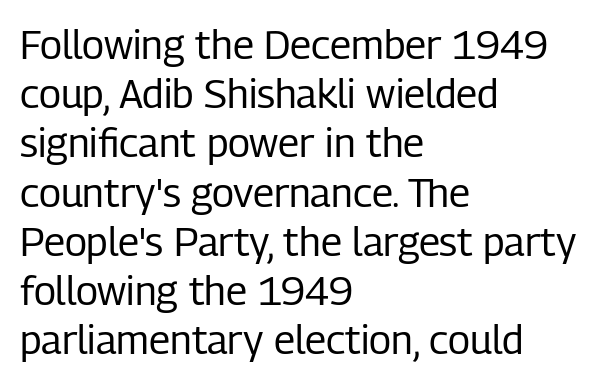
{"serif": "no", "italic": "no", "bold": "no", "weight": "regular", "width": "condensed", "stroke_contrast": "low", "x_height": "medium", "monospaced": "no", "underline": "no", "align": "left", "line_spacing_ratio": 1.23, "letter_spacing": "normal", "letter_spacing_em": 0.0, "glyph_px": 40}
